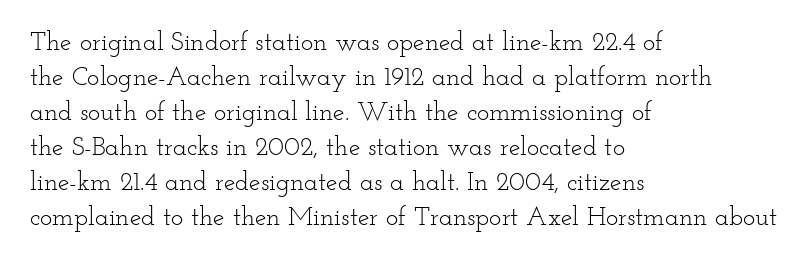
Q: Is the text bold? A: No.
Q: Is the text italic (slanted)? A: No, it is upright.
Q: Is the text underlined? A: No.
Q: How is the paragraph aligned? A: Left-aligned.
Q: Is the spacing between letters normal or unusually wide? A: Normal.
Q: Is the spacing between lines tight, normal or loose? A: Normal.
